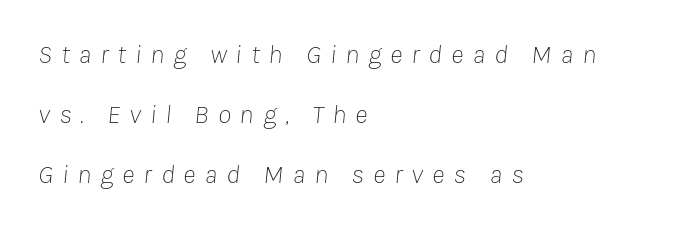
Q: Is the text bold? A: No.
Q: Is the text italic (slanted)? A: Yes, it leans right by about 8 degrees.
Q: Is the text underlined? A: No.
Q: How is the paragraph aligned? A: Left-aligned.
Q: Is the spacing between letters normal or unusually wide? A: Unusually wide.
Q: Is the spacing between lines tight, normal or loose? A: Loose.
